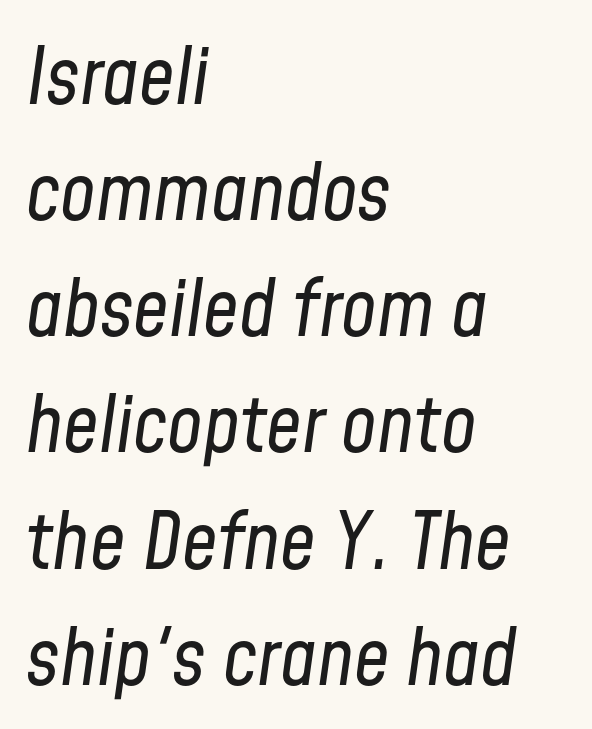
The image shows 79 px regular-weight, condensed type, italic (leaning right); set left-aligned, normal line spacing (1.47x), normal letter spacing, not underlined; low stroke contrast and a medium x-height.
